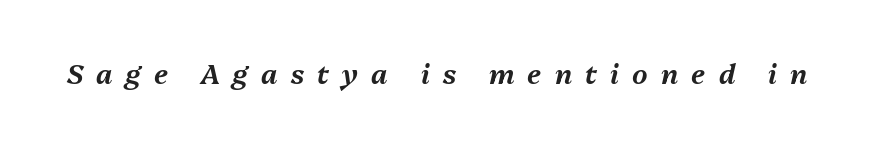
{"italic": "yes", "lean": "right", "slant_degrees": 13, "underline": "no", "letter_spacing": "wide", "letter_spacing_em": 0.49, "glyph_px": 27}
